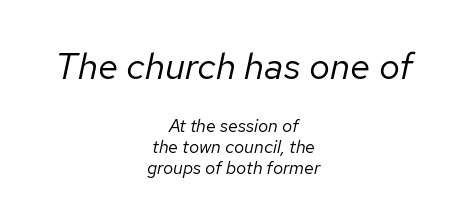
Neither beginnings nor endings align; midpoints do. Line spacing here is tight. The specimen reads as italic at a glance. Is this a fixed-width face? No — the glyphs have proportional, varying widths. Honestly, the letter spacing is just normal — you wouldn't notice it. A clean baseline with only descenders dipping below it.
